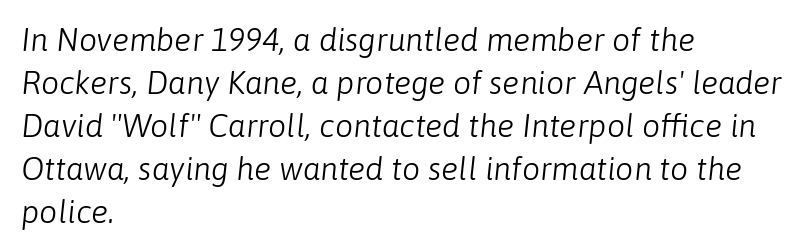
Q: Is the text bold? A: No.
Q: Is the text italic (slanted)? A: Yes, it leans right by about 6 degrees.
Q: Is the text underlined? A: No.
Q: How is the paragraph aligned? A: Left-aligned.
Q: Is the spacing between letters normal or unusually wide? A: Normal.
Q: Is the spacing between lines tight, normal or loose? A: Normal.
Q: Width (condensed, normal, or wide)? A: Normal.
Q: Stroke contrast? A: Low.
Q: x-height? A: Medium.
Q: Monospaced? A: No.
